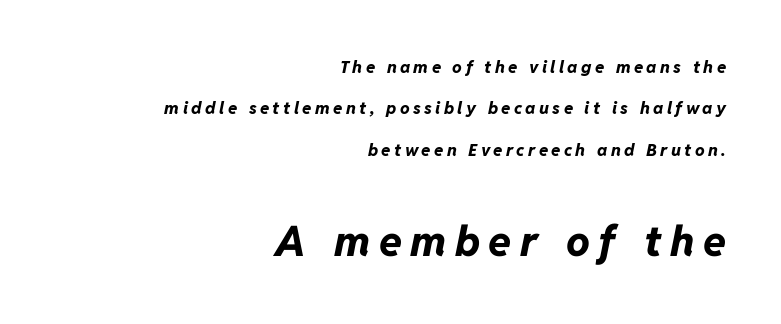
Q: Is the text bold? A: Yes.
Q: Is the text italic (slanted)? A: Yes, it leans right by about 11 degrees.
Q: Is the text underlined? A: No.
Q: How is the paragraph aligned? A: Right-aligned.
Q: Is the spacing between letters normal or unusually wide? A: Unusually wide.
Q: Is the spacing between lines tight, normal or loose? A: Loose.
Q: Which block of text is set in a larger size, the first (top) or the second (bottom)? A: The second (bottom) one.
Q: Width (condensed, normal, or wide)? A: Normal.
Q: Stroke contrast? A: Low.
Q: x-height? A: Medium.
Q: Monospaced? A: No.
